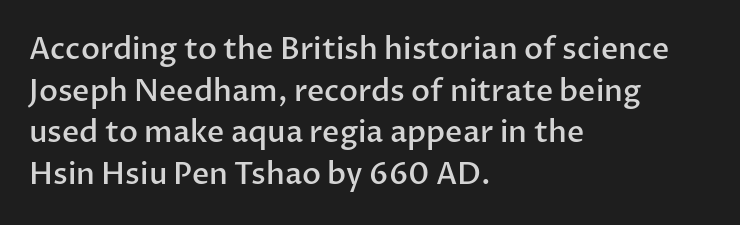
{"serif": "no", "italic": "no", "bold": "semi", "weight": "semibold", "width": "normal", "stroke_contrast": "low", "x_height": "medium", "monospaced": "no", "underline": "no", "align": "left", "line_spacing": "normal", "line_spacing_ratio": 1.39, "letter_spacing": "normal", "letter_spacing_em": 0.0, "glyph_px": 30}
